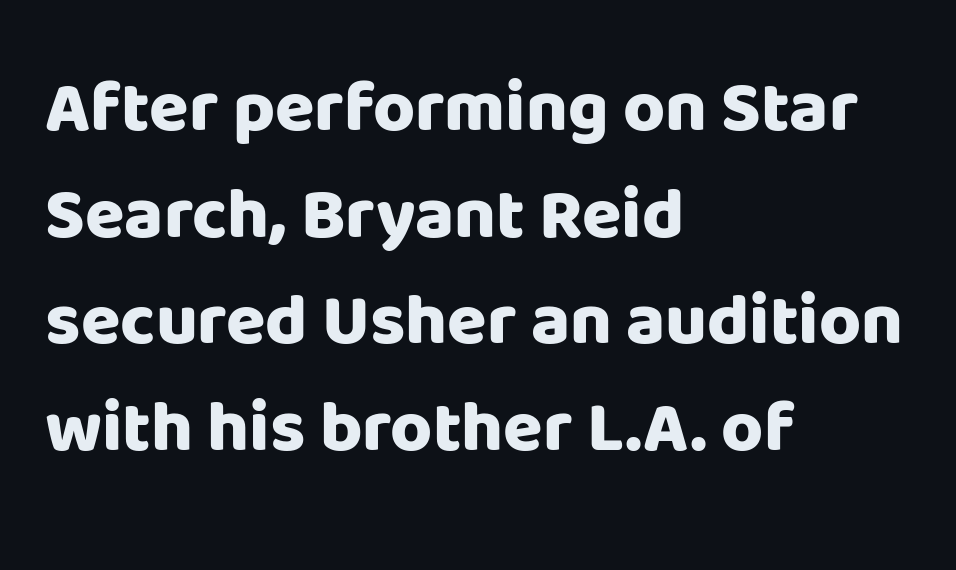
Where is the straight margin? On the left. Nope, no serifs anywhere on these letters. One glance says typical: line gaps are just what's usual. It's the straight-up-and-down kind of type. The passage shown is typed in a proportional face where columns would drift. Plain, unruled lines of type.
